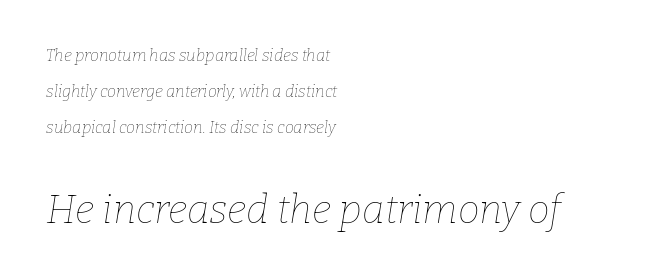
The image shows 39 px thin type, italic (leaning right); set left-aligned, loose line spacing (2.26x), normal letter spacing, not underlined; the second (bottom) block is 2.44x larger; low stroke contrast and a medium x-height.
